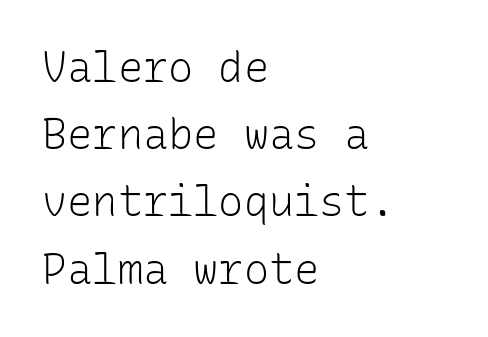
Notice how the stems are strictly vertical — no italics here. Letter spacing: default. Look at the bottom of the vertical strokes: they stop flat, with no serifs. The passage is arranged the way most books set body copy — flush left. The glyphs are unaccompanied by any horizontal stroke below them. Regular leading.
